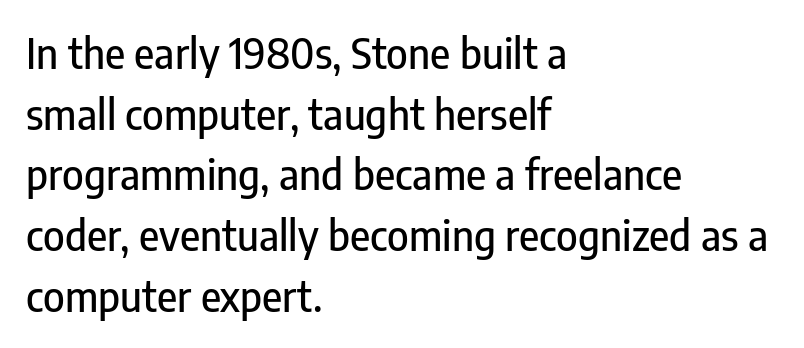
Q: Is the text italic (slanted)? A: No, it is upright.
Q: Is the typeface a serif or a sans-serif typeface? A: Sans-serif.
Q: Is the text underlined? A: No.
Q: How is the paragraph aligned? A: Left-aligned.
Q: Is the spacing between letters normal or unusually wide? A: Normal.
Q: Is the spacing between lines tight, normal or loose? A: Normal.
Q: Width (condensed, normal, or wide)? A: Condensed.
Q: Stroke contrast? A: Low.
Q: x-height? A: Medium.
Q: Monospaced? A: No.
